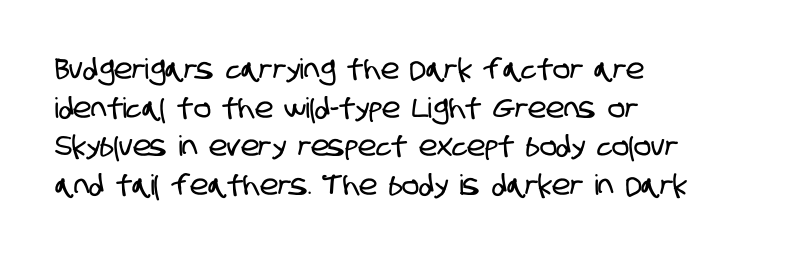
The image shows 28 px condensed sans-serif type; set left-aligned, normal line spacing (1.38x), normal letter spacing, not underlined; low stroke contrast and a large x-height.
